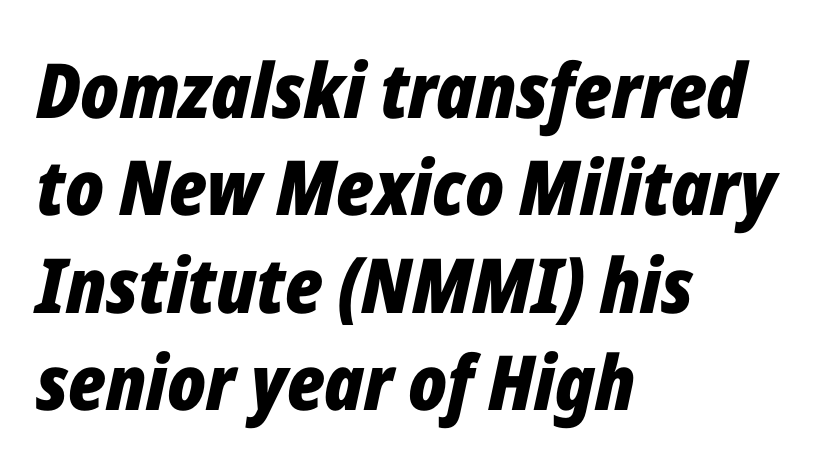
The image shows 76 px bold, condensed type, italic (leaning right); set left-aligned, normal line spacing (1.28x), normal letter spacing, not underlined; low stroke contrast and a medium x-height.
